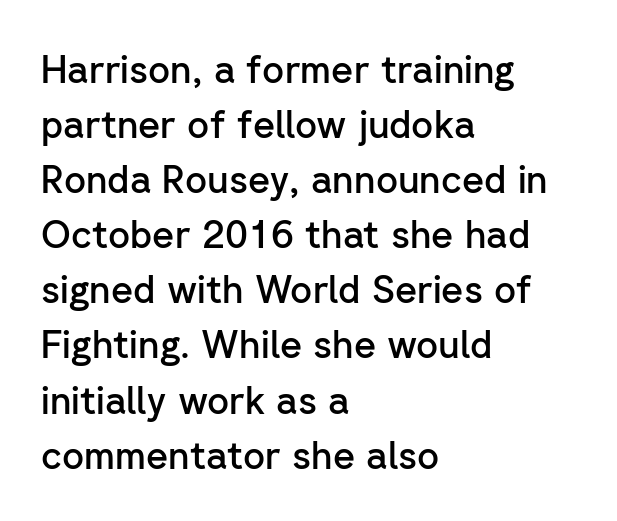
{"serif": "no", "italic": "no", "bold": "semi", "weight": "semibold", "width": "normal", "stroke_contrast": "low", "x_height": "medium", "monospaced": "no", "underline": "no", "align": "left", "line_spacing": "normal", "line_spacing_ratio": 1.45, "letter_spacing": "normal", "letter_spacing_em": 0.0, "glyph_px": 38}
